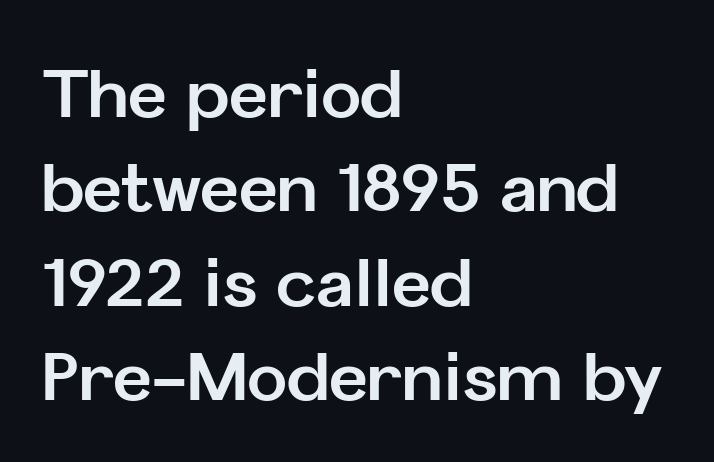
Q: Is the text bold? A: Yes.
Q: Is the text italic (slanted)? A: No, it is upright.
Q: Is the typeface a serif or a sans-serif typeface? A: Sans-serif.
Q: Is the text underlined? A: No.
Q: How is the paragraph aligned? A: Left-aligned.
Q: Is the spacing between letters normal or unusually wide? A: Normal.
Q: Is the spacing between lines tight, normal or loose? A: Normal.
Q: Width (condensed, normal, or wide)? A: Normal.
Q: Stroke contrast? A: Low.
Q: x-height? A: Medium.
Q: Monospaced? A: No.
